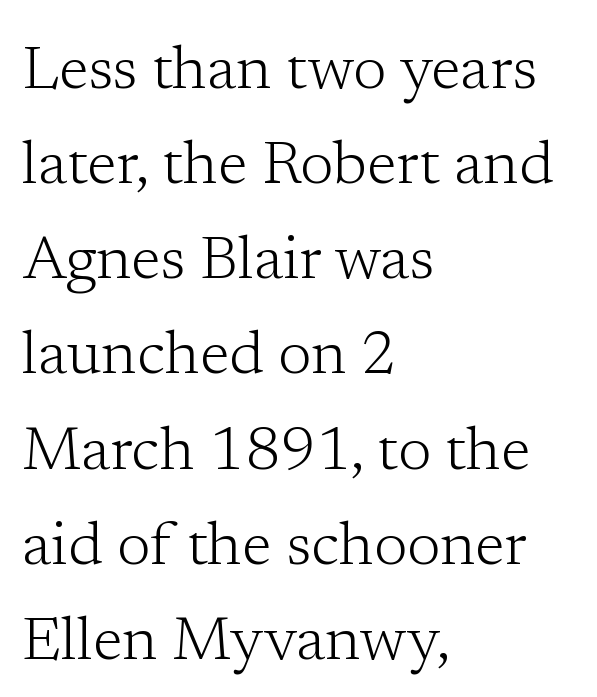
The image shows 61 px light serif type, upright; set left-aligned, normal line spacing (1.56x), normal letter spacing, not underlined; low stroke contrast and a medium x-height.
